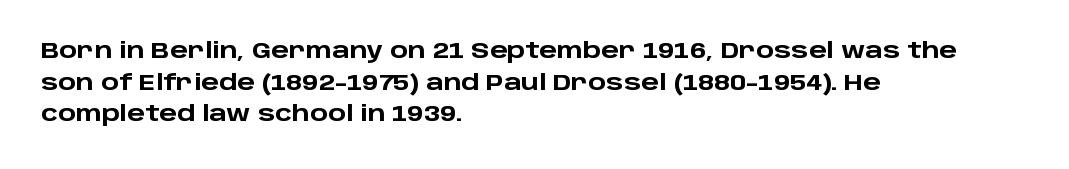
{"italic": "no", "bold": "yes", "underline": "no", "align": "left", "line_spacing": "normal", "line_spacing_ratio": 1.51, "letter_spacing": "normal", "letter_spacing_em": 0.0, "glyph_px": 21}
